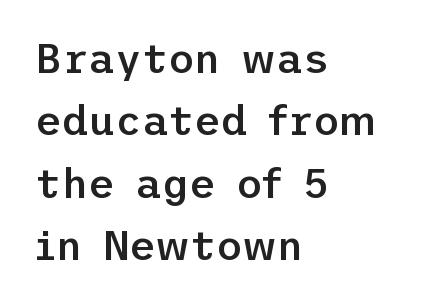
How are the letters spaced? Ordinarily, with no added tracking. Notice how the passage keeps a crisp vertical edge on the left only. Is there much room between lines? A standard amount, neither cramped nor airy. Classification — sans serif. Words float on clear page, feet unadorned. On the weight axis this lands at semibold, roughly 600.
